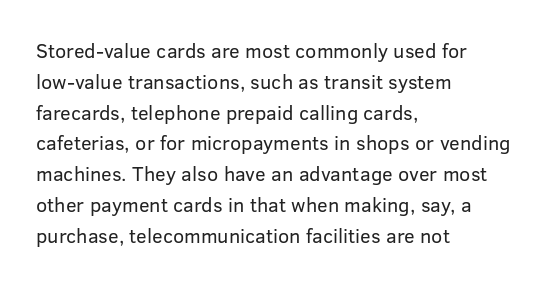
Q: Is the text bold? A: No.
Q: Is the text italic (slanted)? A: No, it is upright.
Q: Is the text underlined? A: No.
Q: How is the paragraph aligned? A: Left-aligned.
Q: Is the spacing between letters normal or unusually wide? A: Normal.
Q: Is the spacing between lines tight, normal or loose? A: Normal.
